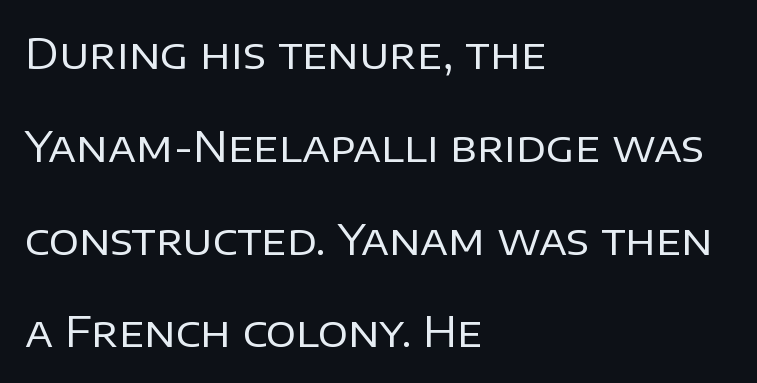
On a weight scale, this lands at 450 or below. Serifs: no, the terminals of the letterforms are clean. Here the designer chose a conventional face with non-uniform glyph widths. In terms of letterspacing, this is plain default setting.
